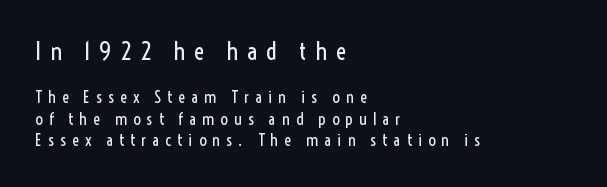
Is the stroke heavy? The answer is a plain regular-or-lighter. Glyph-to-glyph distance is far greater than everyday printed text. Italic: no, the glyphs are upright roman. Which chunk is bigger? The first one — the top block dwarfs the bottom. Honestly, the row spacing looks completely unremarkable.
